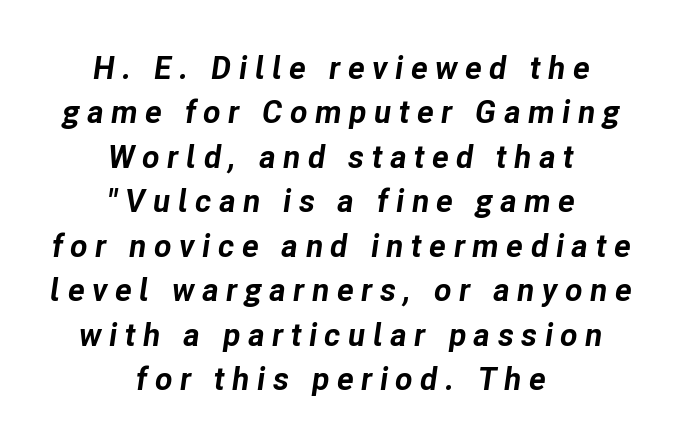
{"italic": "yes", "lean": "right", "slant_degrees": 8, "bold": "yes", "weight": "bold", "width": "normal", "stroke_contrast": "low", "x_height": "medium", "monospaced": "no", "underline": "no", "align": "center", "line_spacing": "normal", "line_spacing_ratio": 1.39, "letter_spacing": "wide", "letter_spacing_em": 0.23, "glyph_px": 32}
